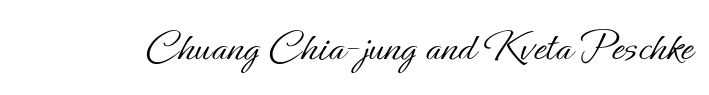
Q: Is the text bold? A: No.
Q: Is the text italic (slanted)? A: Yes.
Q: Is the text underlined? A: No.
Q: Is the spacing between letters normal or unusually wide? A: Normal.
Q: Width (condensed, normal, or wide)? A: Normal.
Q: Stroke contrast? A: Low.
Q: x-height? A: Small.
Q: Monospaced? A: No.
